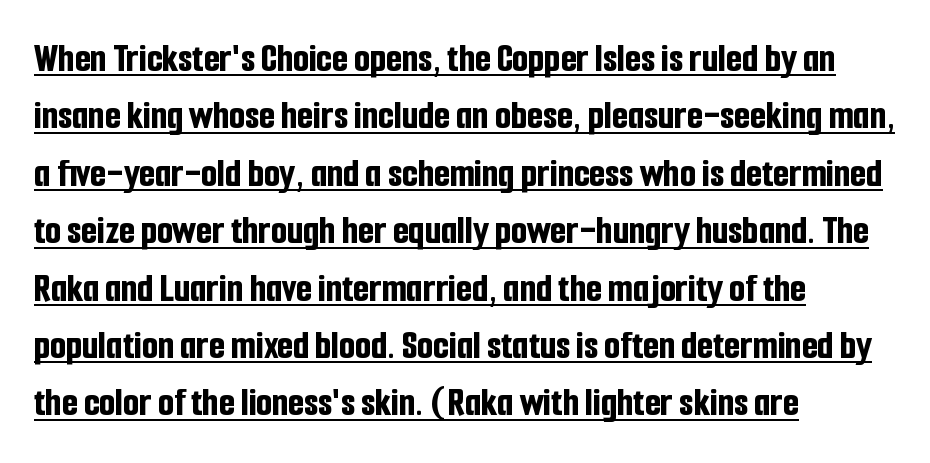
Here the glyphs are tracked normally, forming tight word shapes. Font category for this specimen: sans-serif. If you drew a line through each stem, it would be perfectly vertical. Proportional: the letters do not fall into vertical columns. Every word sits above its own underline.
